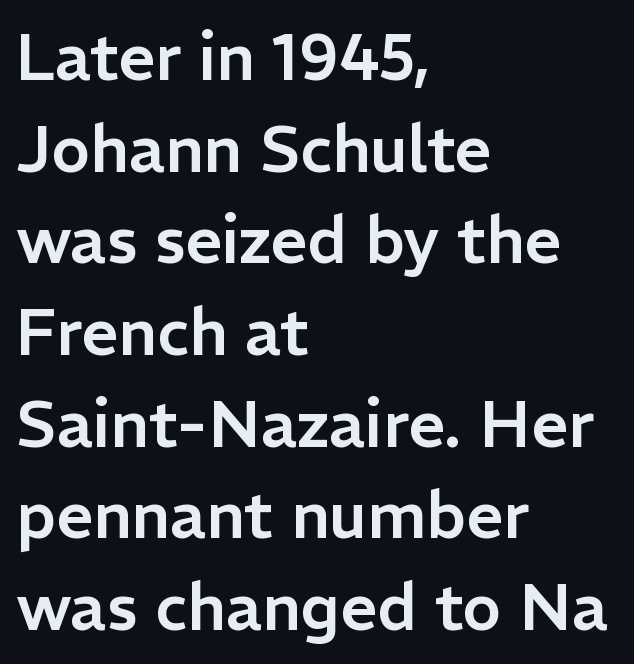
Q: Is the text italic (slanted)? A: No, it is upright.
Q: Is the typeface a serif or a sans-serif typeface? A: Sans-serif.
Q: Is the text underlined? A: No.
Q: How is the paragraph aligned? A: Left-aligned.
Q: Is the spacing between letters normal or unusually wide? A: Normal.
Q: Is the spacing between lines tight, normal or loose? A: Normal.
Q: Width (condensed, normal, or wide)? A: Normal.
Q: Stroke contrast? A: Low.
Q: x-height? A: Medium.
Q: Monospaced? A: No.
